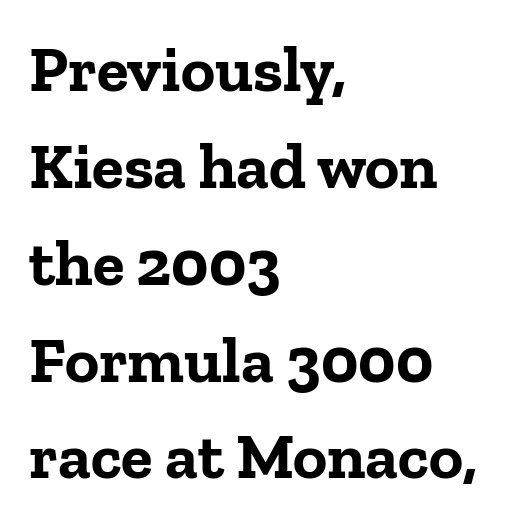
In CSS terms this would be text-align: left. The passage shown is emphatically bold. The space between consecutive lines is moderate. The letters stand straight up with perfectly vertical stems. Look at the tracking — it's just the regular setting, nothing added. Type without underlining.
